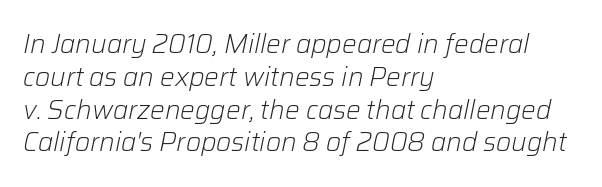
Q: Is the text bold? A: No.
Q: Is the text italic (slanted)? A: Yes, it leans right by about 12 degrees.
Q: Is the text underlined? A: No.
Q: How is the paragraph aligned? A: Left-aligned.
Q: Is the spacing between letters normal or unusually wide? A: Normal.
Q: Is the spacing between lines tight, normal or loose? A: Normal.
